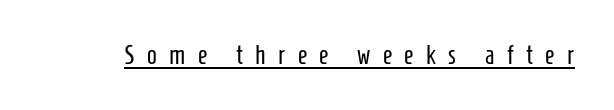
The face used here is rendered with a markedly widened letterfit. Weight class: somewhere from thin through regular. Quick note: not italic, upright. A rule runs beneath these lines of type.
